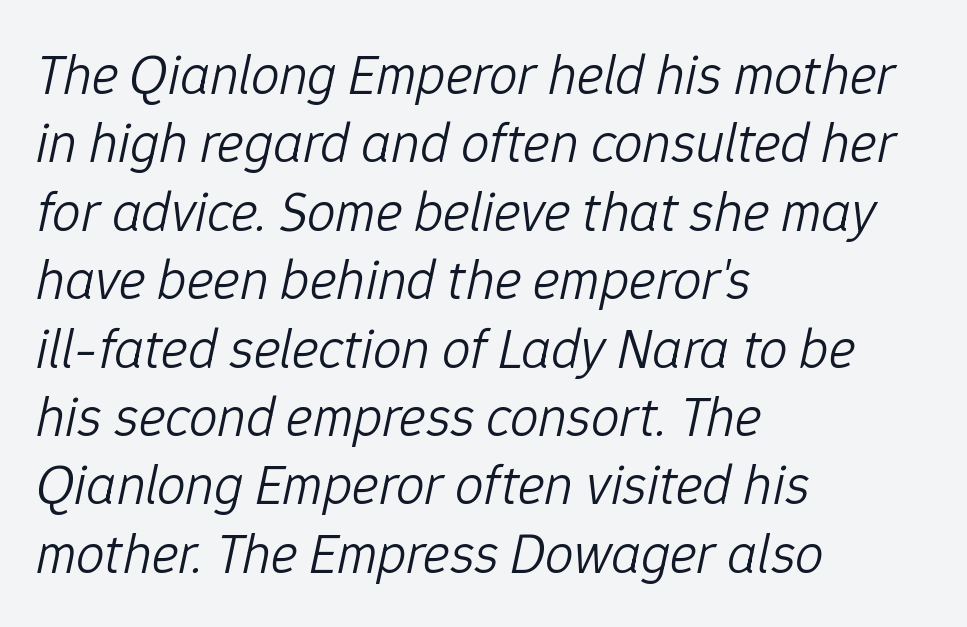
The image shows 57 px light type, italic (leaning right); set left-aligned, line spacing 1.2x, normal letter spacing, not underlined; low stroke contrast and a medium x-height.
